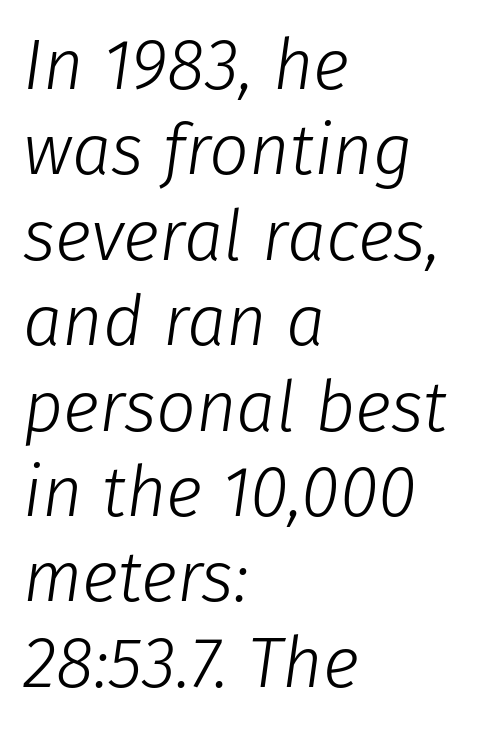
The image shows 70 px light type, italic (leaning right); set left-aligned, line spacing 1.22x, normal letter spacing, not underlined; low stroke contrast and a medium x-height.
